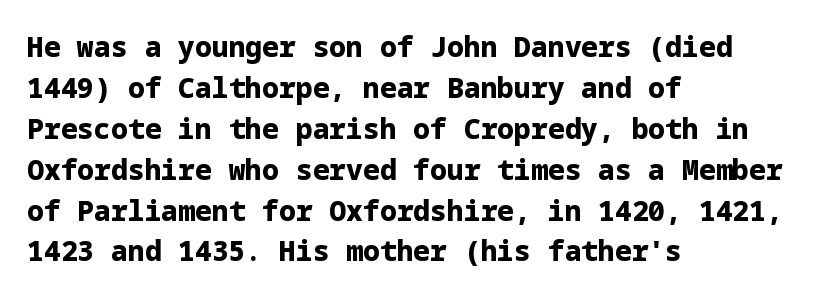
These lines carry a lot of weight — the face is fully bold. You could call the tracking neutral — neither tight nor loose. In CSS terms this would be text-align: left. Ascenders rise straight up at ninety degrees. The gap between lines stays unmarked.
